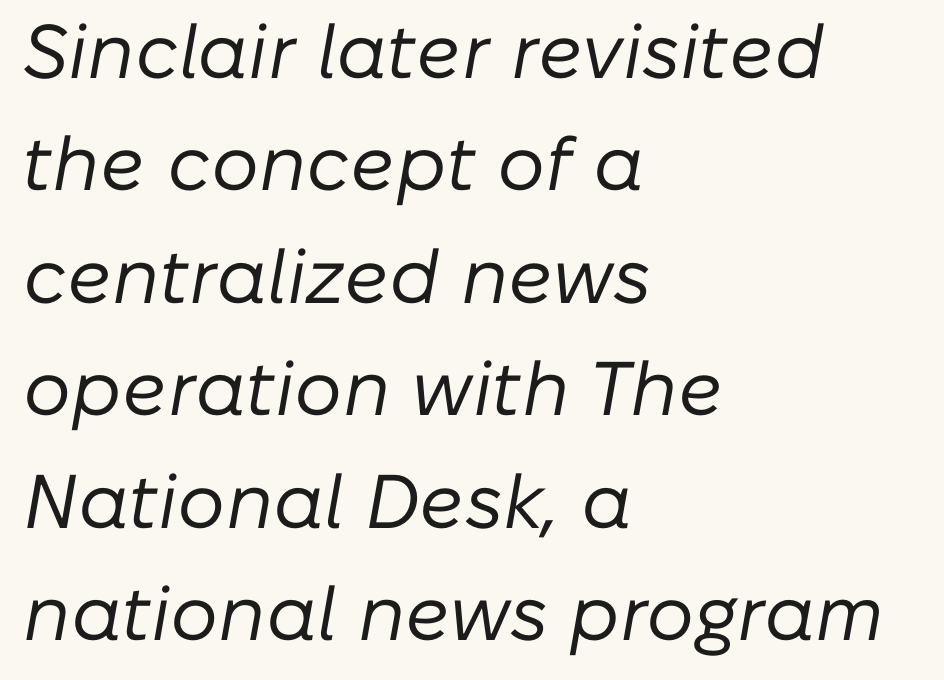
The image shows 76 px regular-weight type, italic (leaning right); set left-aligned, normal line spacing (1.48x), normal letter spacing, not underlined; low stroke contrast and a medium x-height.
